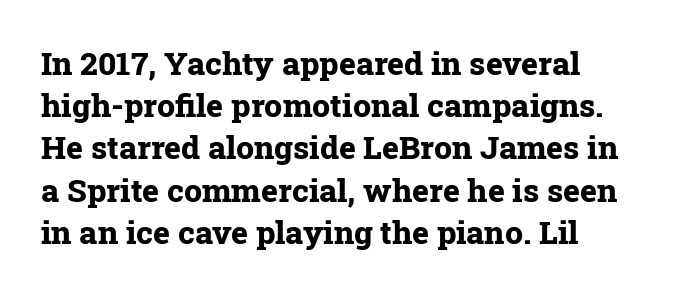
{"serif": "yes", "italic": "no", "bold": "yes", "weight": "bold", "width": "normal", "stroke_contrast": "low", "x_height": "medium", "monospaced": "no", "underline": "no", "align": "left", "line_spacing": "normal", "line_spacing_ratio": 1.32, "letter_spacing": "normal", "letter_spacing_em": 0.0, "glyph_px": 32}
